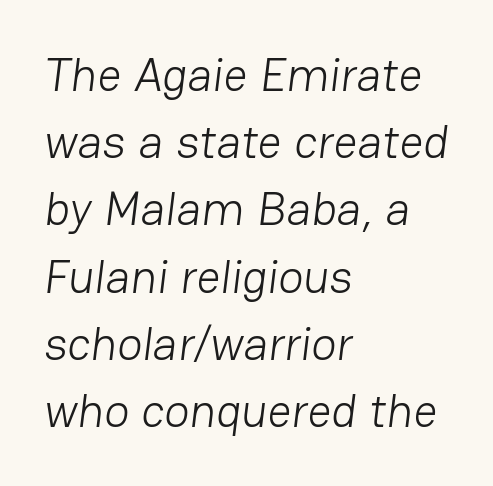
{"serif": "no", "bold": "no", "weight": "light", "width": "normal", "stroke_contrast": "low", "x_height": "medium", "monospaced": "no", "underline": "no", "align": "left", "line_spacing": "normal", "line_spacing_ratio": 1.43, "letter_spacing": "normal", "letter_spacing_em": 0.0, "glyph_px": 47}
